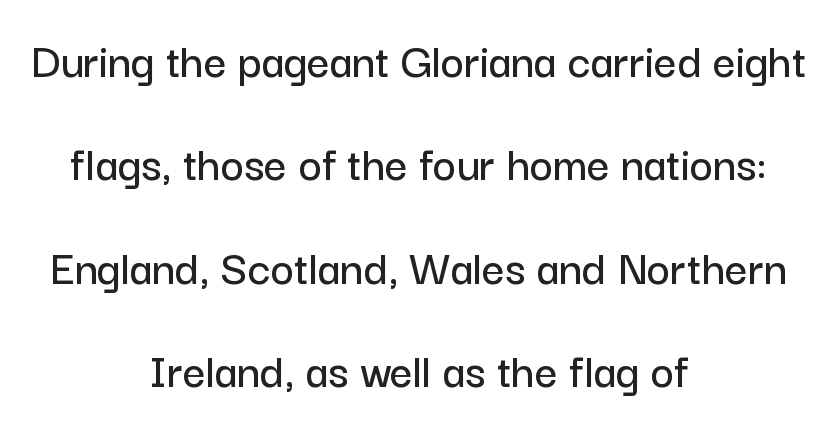
The rag falls on both sides of this text block equally. Notice the wide empty band between every row — that's loose leading. Serif or sans? Sans — the stroke terminals are bare. The area under the type is left untouched. The lettering stays uniformly vertical, giving the passage a roman look. Think of a printed novel: that variable character pitch is what you see here.
